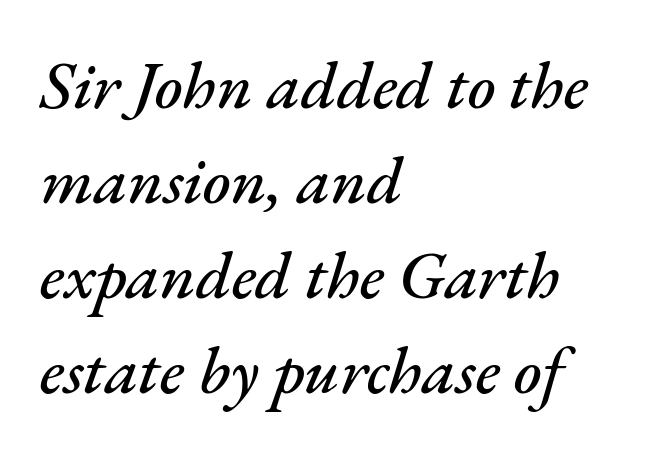
This rendering leaves character spacing at its baseline value. The face used here is proportionally spaced, like ordinary book or web type. Normally led — the rows are evenly, conventionally spaced. Caption: multi-line text, flush left, ragged right.
